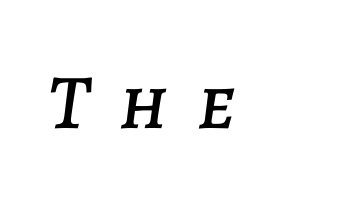
Q: Is the text italic (slanted)? A: Yes, it leans right by about 7 degrees.
Q: Is the text underlined? A: No.
Q: Is the spacing between letters normal or unusually wide? A: Unusually wide.
Q: Width (condensed, normal, or wide)? A: Normal.
Q: Stroke contrast? A: Low.
Q: x-height? A: Large.
Q: Monospaced? A: No.
